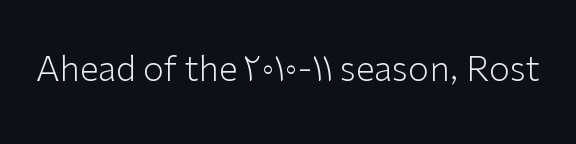
The image shows 34 px light sans-serif type, upright; set normal letter spacing, not underlined; low stroke contrast and a medium x-height.
